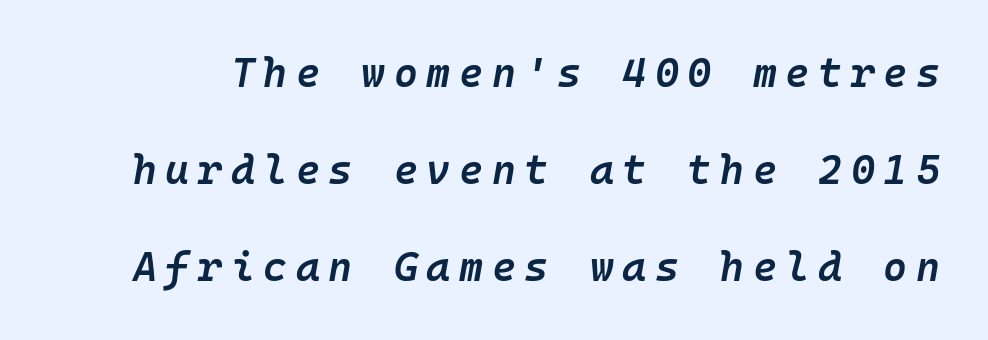
Students, note that the glyphs here are deliberately spaced far apart. Plain, unruled lines of type. Posture: slanted. One glance says open: line gaps are wider than usual.
